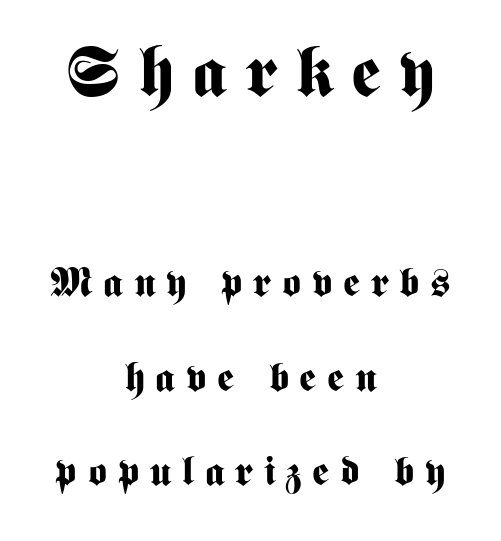
This is roman type, the default non-slanted kind. Does the copy run flush right? No — it is centered line by line. Quick note: underline off. Observe the absence of serifs on each vertical stroke in this sample.
